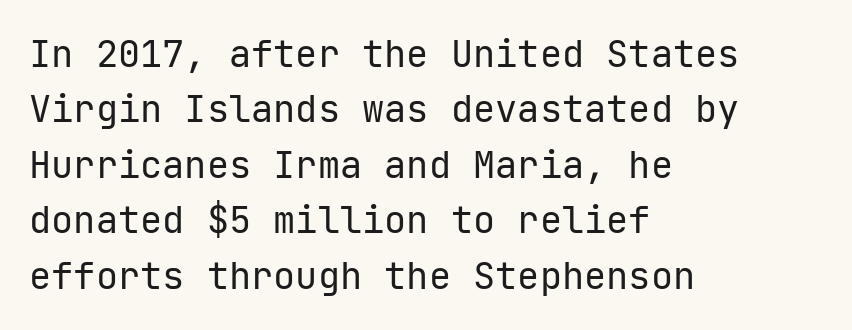
The image shows 37 px regular-weight sans-serif type, upright; set left-aligned, normal line spacing (1.5x), normal letter spacing, not underlined; low stroke contrast and a medium x-height.
